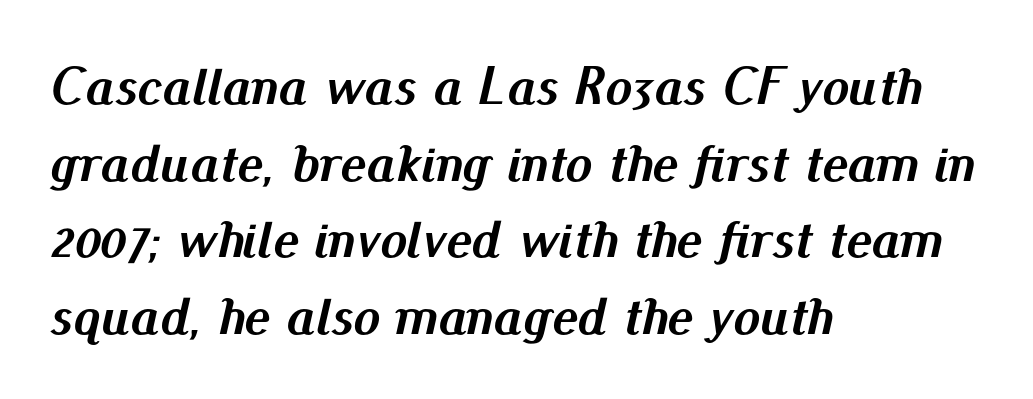
The image shows 54 px semibold type, italic (leaning right); set left-aligned, normal line spacing (1.42x), normal letter spacing, not underlined; medium stroke contrast and a small x-height.
